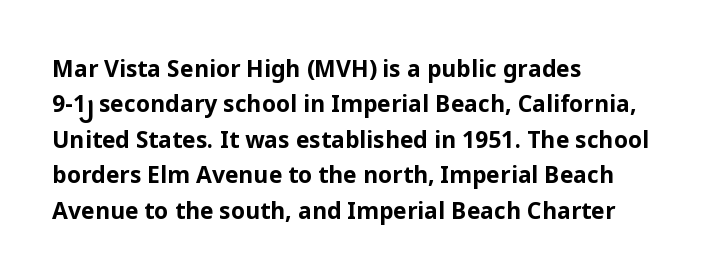
Q: Is the text bold? A: Yes.
Q: Is the text italic (slanted)? A: No, it is upright.
Q: Is the text underlined? A: No.
Q: How is the paragraph aligned? A: Left-aligned.
Q: Is the spacing between letters normal or unusually wide? A: Normal.
Q: Is the spacing between lines tight, normal or loose? A: Normal.
